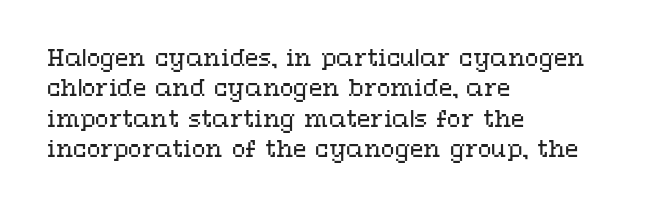
The image shows 22 px text type, upright; set left-aligned, normal line spacing (1.38x), normal letter spacing, not underlined.
